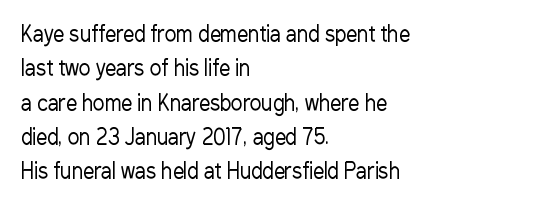
Q: Is the text bold? A: No.
Q: Is the text italic (slanted)? A: No, it is upright.
Q: Is the text underlined? A: No.
Q: How is the paragraph aligned? A: Left-aligned.
Q: Is the spacing between letters normal or unusually wide? A: Normal.
Q: Is the spacing between lines tight, normal or loose? A: Normal.
